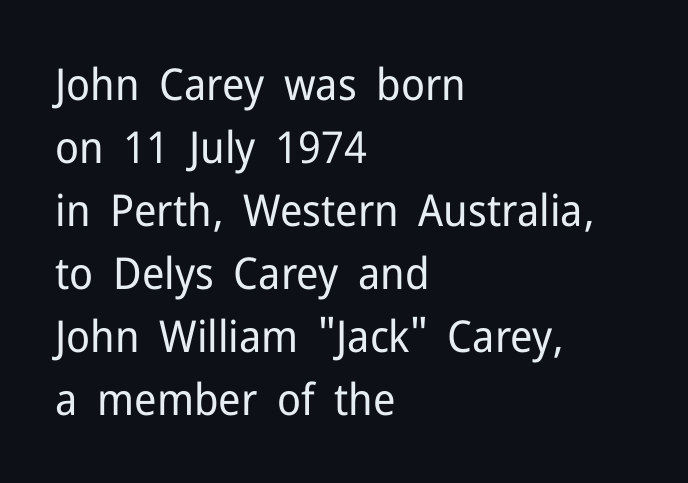
Q: Is the text bold? A: No.
Q: Is the text italic (slanted)? A: No, it is upright.
Q: Is the typeface a serif or a sans-serif typeface? A: Sans-serif.
Q: Is the text underlined? A: No.
Q: How is the paragraph aligned? A: Left-aligned.
Q: Is the spacing between letters normal or unusually wide? A: Normal.
Q: Is the spacing between lines tight, normal or loose? A: Normal.
Q: Width (condensed, normal, or wide)? A: Normal.
Q: Stroke contrast? A: Low.
Q: x-height? A: Medium.
Q: Monospaced? A: No.
